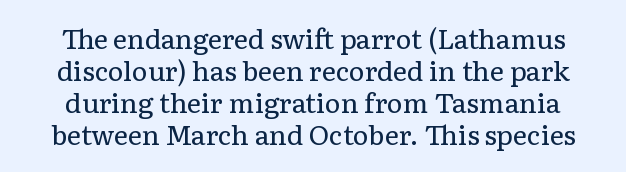
Q: Is the text bold? A: No.
Q: Is the text italic (slanted)? A: No, it is upright.
Q: Is the text underlined? A: No.
Q: Is the spacing between letters normal or unusually wide? A: Normal.
